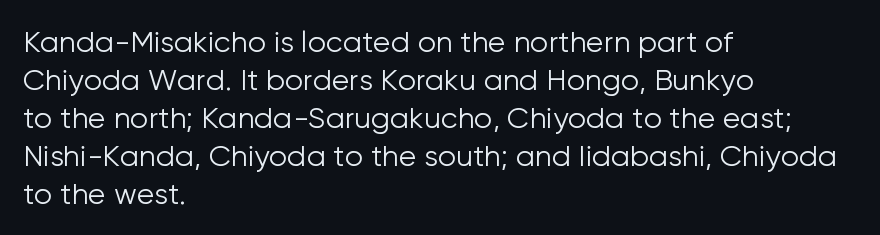
The image shows 29 px light sans-serif type, upright; set left-aligned, normal line spacing (1.31x), normal letter spacing, not underlined; low stroke contrast and a medium x-height.
